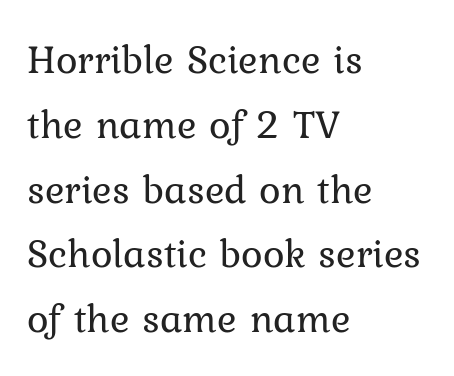
The image shows 41 px regular-weight type, upright; set left-aligned, normal line spacing (1.58x), normal letter spacing, not underlined; low stroke contrast and a medium x-height.
